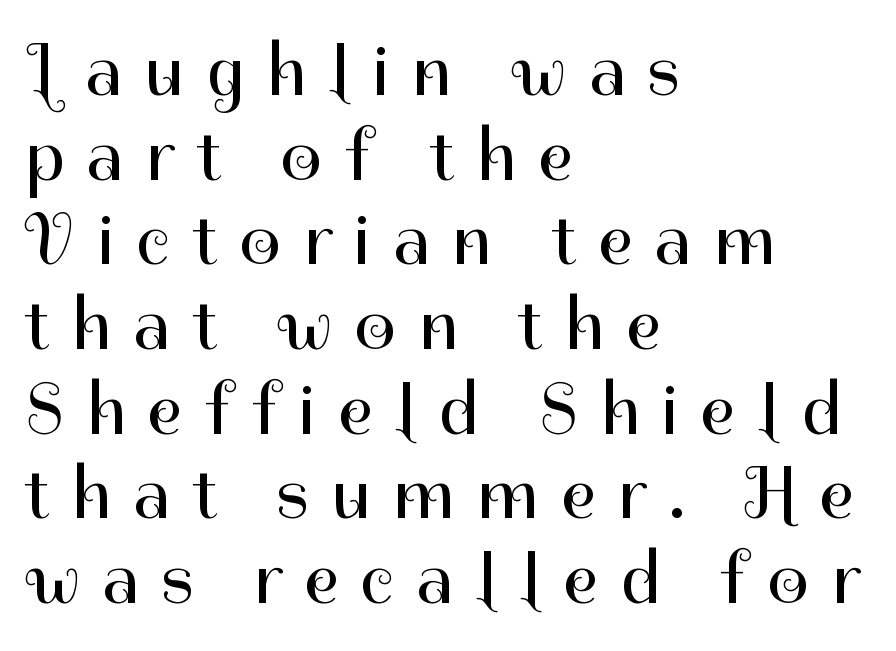
A classic flush-left, rag-right setting is used for this passage. These lines are rendered in a variable-pitch font. Characters remain perfectly vertical along every line. Inter-character spacing is expanded well beyond the font's built-in metrics. Stroke thickness stays within the range of a standard reading face or lighter. Unmarked baselines from the first word to the last.
